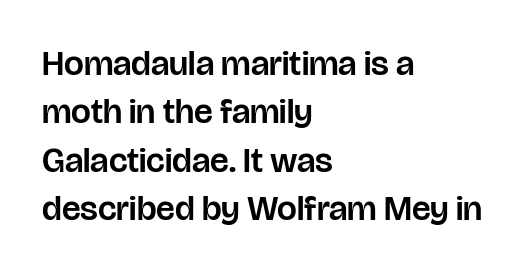
Q: Is the text italic (slanted)? A: No, it is upright.
Q: Is the typeface a serif or a sans-serif typeface? A: Sans-serif.
Q: Is the text underlined? A: No.
Q: How is the paragraph aligned? A: Left-aligned.
Q: Is the spacing between letters normal or unusually wide? A: Normal.
Q: Is the spacing between lines tight, normal or loose? A: Normal.
Q: Width (condensed, normal, or wide)? A: Normal.
Q: Stroke contrast? A: Low.
Q: x-height? A: Large.
Q: Monospaced? A: No.
